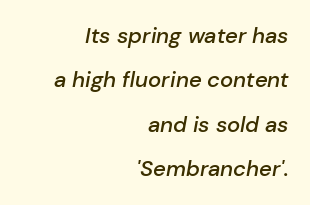
Q: Is the text bold? A: Semi-bold.
Q: Is the text italic (slanted)? A: Yes, it leans right by about 10 degrees.
Q: Is the text underlined? A: No.
Q: How is the paragraph aligned? A: Right-aligned.
Q: Is the spacing between letters normal or unusually wide? A: Normal.
Q: Is the spacing between lines tight, normal or loose? A: Loose.
